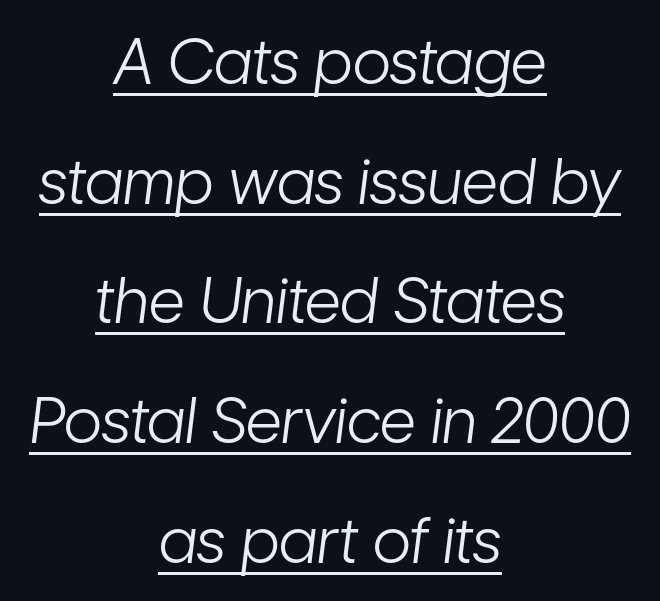
The image shows 63 px light, condensed type, italic (leaning right); set centered, loose line spacing (1.9x), normal letter spacing, underlined; low stroke contrast and a medium x-height.
